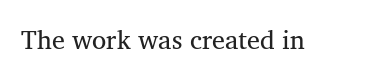
The image shows 26 px text type, upright; set normal letter spacing, not underlined.
